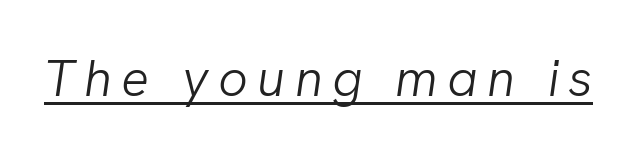
Italic: yes, the glyphs are oblique. Heaviness? Minimal to ordinary, like unemphasized prose. What decoration does the sample have? An underline. The passage shown is typed in a proportional face where columns would drift.
